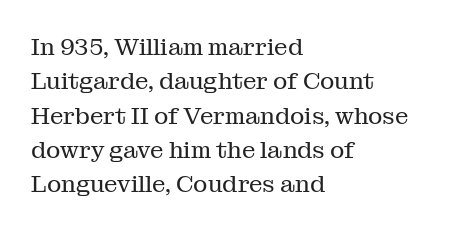
The image shows 24 px text type, upright; set left-aligned, normal line spacing (1.43x), normal letter spacing, not underlined.
